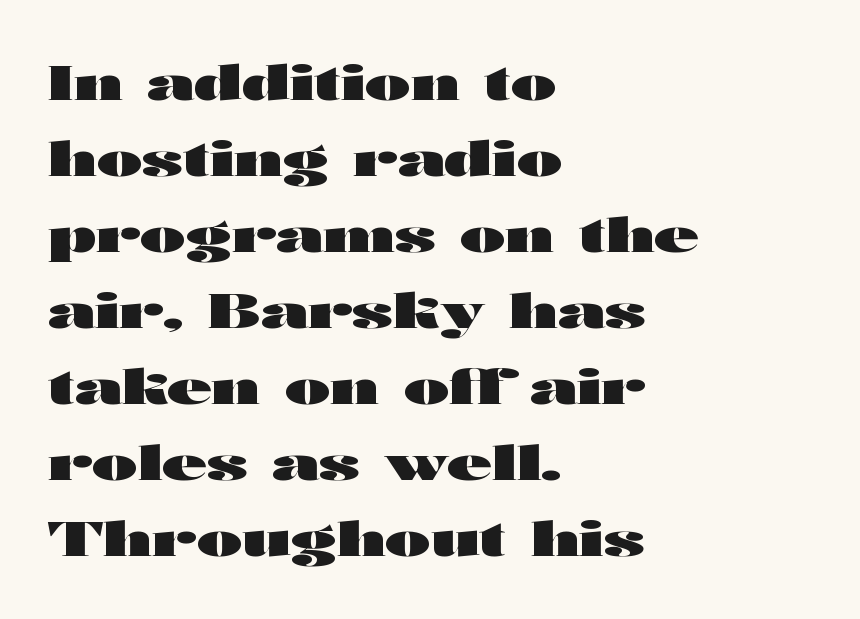
Look at the tracking — it's just the regular setting, nothing added. The axis of the letterforms is exactly vertical. Just letters on the line, the space beneath them empty. Successive baselines arrive at the customary interval. Each letter keeps its own natural width here, so spacing adapts to shape.
